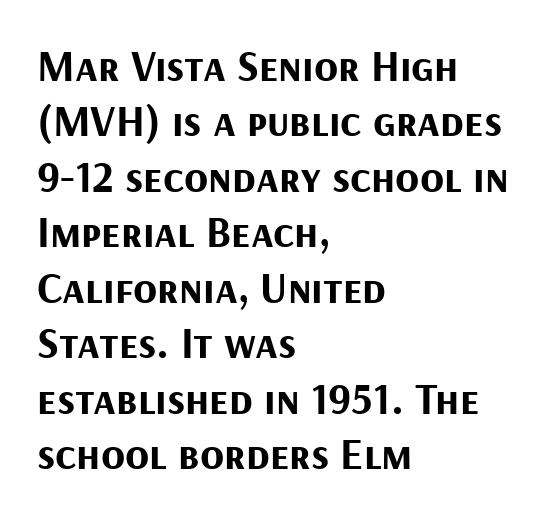
{"serif": "no", "italic": "no", "bold": "yes", "weight": "bold", "width": "normal", "stroke_contrast": "medium", "x_height": "medium", "monospaced": "no", "underline": "no", "align": "left", "line_spacing": "normal", "line_spacing_ratio": 1.26, "letter_spacing": "normal", "letter_spacing_em": 0.0, "glyph_px": 44}
